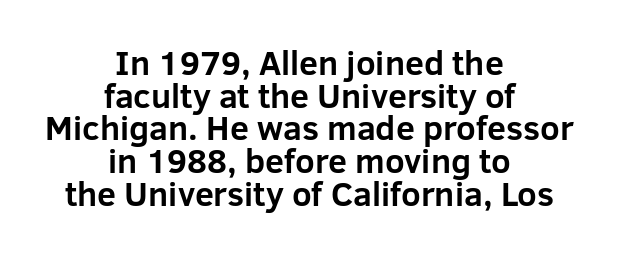
{"serif": "no", "italic": "no", "bold": "yes", "weight": "bold", "width": "normal", "stroke_contrast": "low", "x_height": "medium", "monospaced": "no", "underline": "no", "align": "center", "line_spacing": "tight", "line_spacing_ratio": 0.96, "letter_spacing": "normal", "letter_spacing_em": 0.0, "glyph_px": 34}
